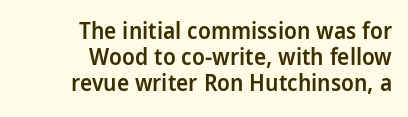
Very little white space separates one row of letters from the next. Notice how the stems are strictly vertical — no italics here. In terms of weight, the rendering is demibold, just under bold. The horizontal fit of the characters is conventional and even.
